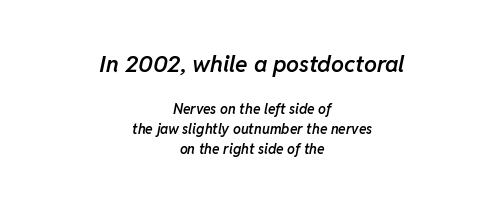
{"italic": "yes", "lean": "right", "slant_degrees": 11, "bold": "semi", "underline": "no", "align": "center", "line_spacing": "normal", "line_spacing_ratio": 1.43, "letter_spacing": "normal", "letter_spacing_em": 0.0, "larger_block": "first", "size_ratio": 1.64, "glyph_px": 23}
